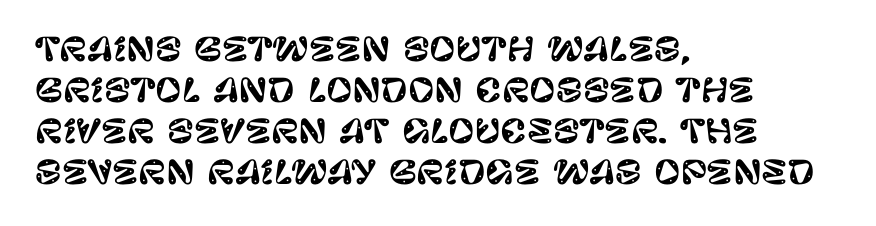
The image shows 32 px sans-serif type; set left-aligned, normal line spacing (1.28x), normal letter spacing, not underlined; low stroke contrast and a large x-height.
